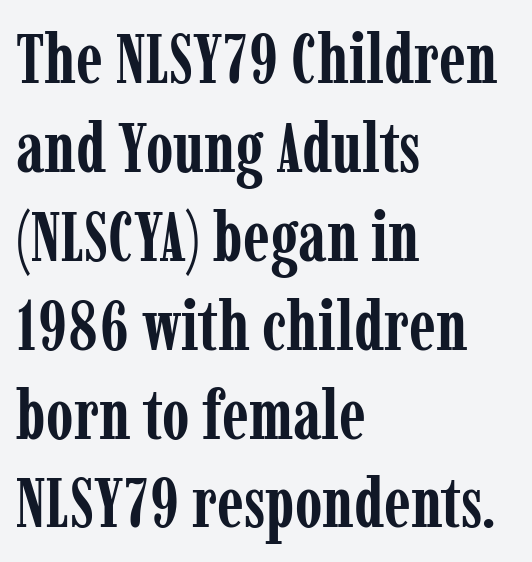
The image shows 70 px semibold, condensed serif type, upright; set left-aligned, normal line spacing (1.27x), normal letter spacing, not underlined; low stroke contrast and a medium x-height.
